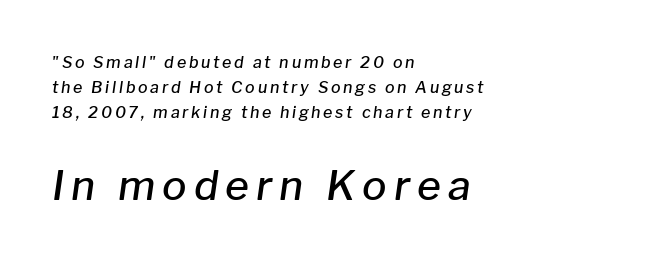
Descenders are the only things crossing below the line. Typesetter's note — lower block bumped up in size, upper block left smaller. A typesetter would call this proportional, since set widths differ per character. A somewhat darkened texture: the type is semibold rather than bold. A normal amount of white space separates one row of letters from the next.
